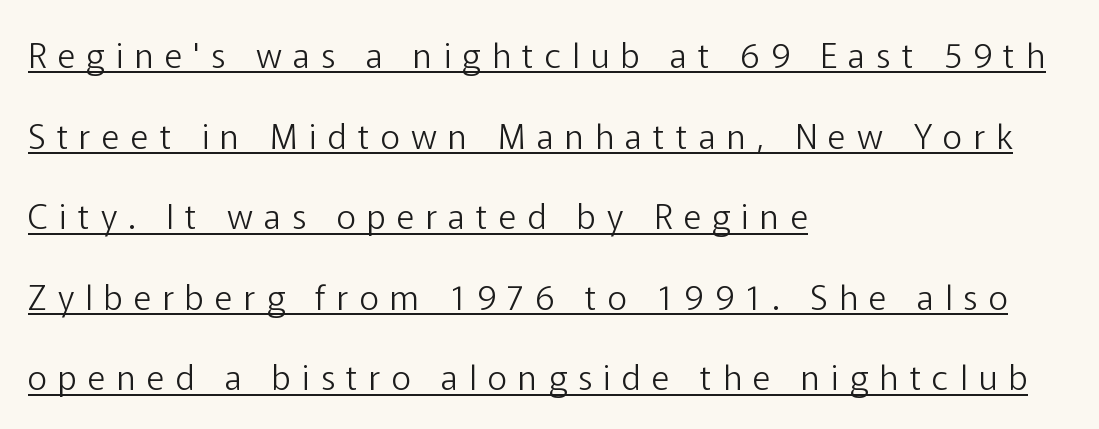
Compared with a typical body face, this is equally light or lighter still. This rendering uses left alignment, leaving the right contour irregular. What decoration does the sample have? An underline. Regarding serifs, this sample does without them. The tracking jumps out immediately: characters are airy and widely separated. The rendering uses natural spacing where letterforms have individual widths.
